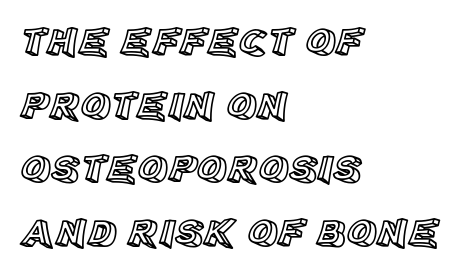
Q: Is the text italic (slanted)? A: Yes.
Q: Is the text underlined? A: No.
Q: How is the paragraph aligned? A: Left-aligned.
Q: Is the spacing between letters normal or unusually wide? A: Normal.
Q: Is the spacing between lines tight, normal or loose? A: Normal.
Q: Width (condensed, normal, or wide)? A: Normal.
Q: x-height? A: Large.
Q: Monospaced? A: No.
